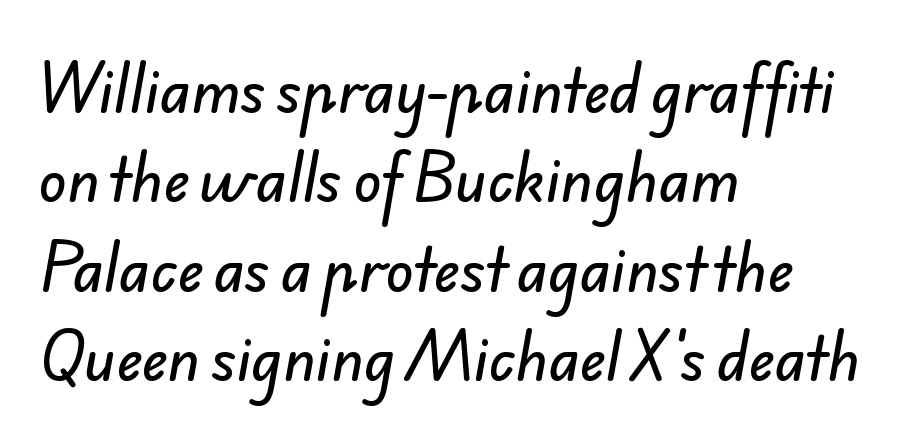
Proportional: the letters do not fall into vertical columns. Standard letterfit; no display-style spreading of the glyphs. The block of text has a typical density, with ordinary space between rows. Reading down the block, your eye returns to a fixed left position each line. I'd call this a sans setting — the letters go barefoot.
